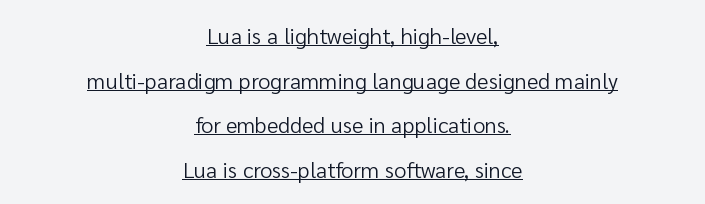
Is the type heavy? It reads as light-to-regular instead. Descenders here cross a horizontal rule under the line. Airy leading. Vertical strokes here are truly vertical. Tracking value appears to be zero — textbook default spacing. Horizontal alignment here is central, giving a formal, balanced look.
